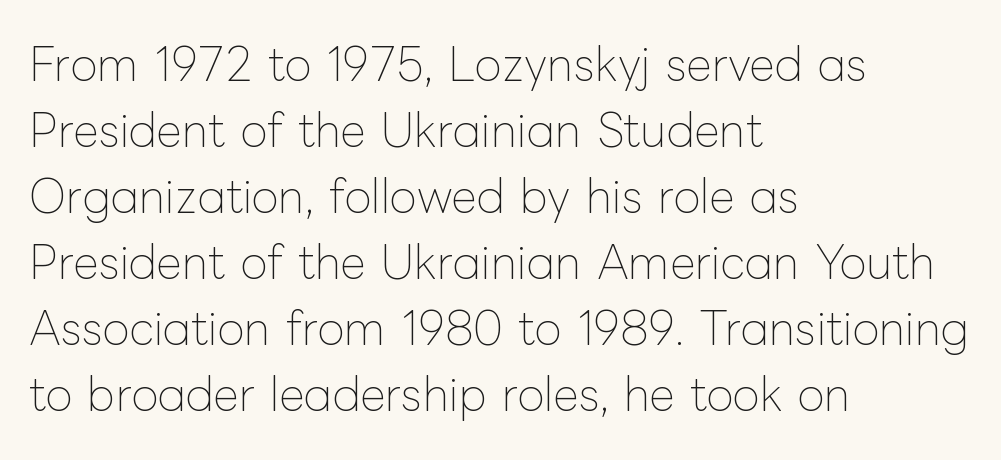
The image shows 44 px thin type, upright; set left-aligned, normal line spacing (1.5x), normal letter spacing, not underlined; low stroke contrast and a medium x-height.
